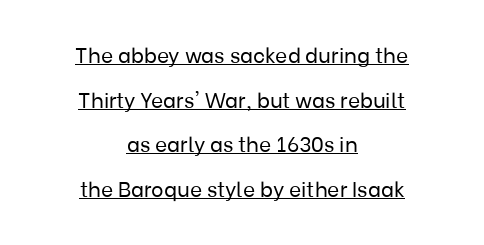
Q: Is the text bold? A: No.
Q: Is the text italic (slanted)? A: No, it is upright.
Q: Is the text underlined? A: Yes.
Q: How is the paragraph aligned? A: Centered.
Q: Is the spacing between letters normal or unusually wide? A: Normal.
Q: Is the spacing between lines tight, normal or loose? A: Loose.
